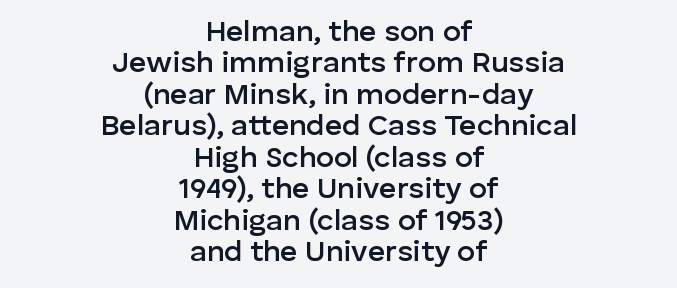
The image shows 30 px semibold sans-serif type, upright; set centered, tight line spacing (1.05x), normal letter spacing, not underlined; low stroke contrast and a medium x-height.
